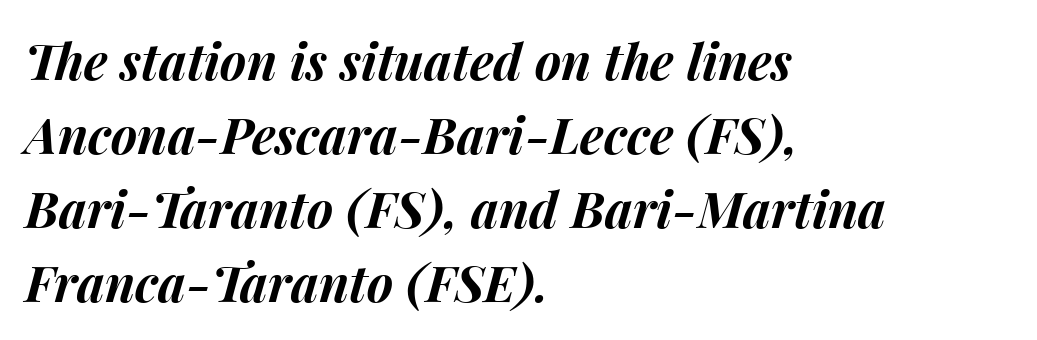
Q: Is the text bold? A: Yes.
Q: Is the text italic (slanted)? A: Yes, it leans right by about 15 degrees.
Q: Is the text underlined? A: No.
Q: How is the paragraph aligned? A: Left-aligned.
Q: Is the spacing between letters normal or unusually wide? A: Normal.
Q: Is the spacing between lines tight, normal or loose? A: Normal.
Q: Width (condensed, normal, or wide)? A: Normal.
Q: Stroke contrast? A: Medium.
Q: x-height? A: Medium.
Q: Monospaced? A: No.
